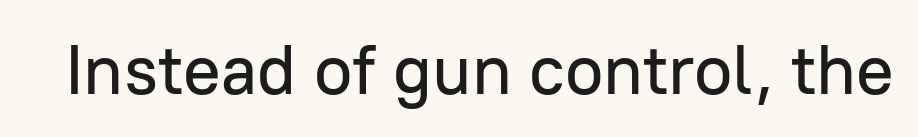
Q: Is the text italic (slanted)? A: No, it is upright.
Q: Is the typeface a serif or a sans-serif typeface? A: Sans-serif.
Q: Is the text underlined? A: No.
Q: Is the spacing between letters normal or unusually wide? A: Normal.
Q: Width (condensed, normal, or wide)? A: Normal.
Q: Stroke contrast? A: Low.
Q: x-height? A: Medium.
Q: Monospaced? A: No.
